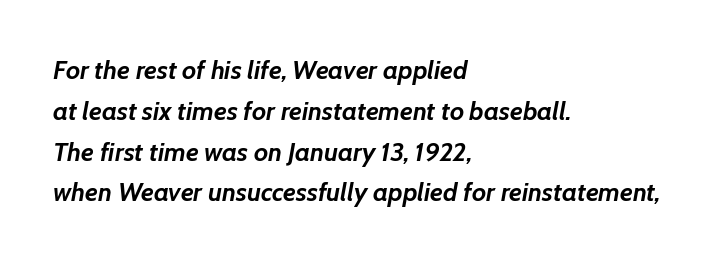
Teacher's note: observe the even left margin — that is flush-left alignment. Strong, thick strokes mark this as bold type. This sample uses plain, unmodified letter spacing. Has an underline been added? It has not.
